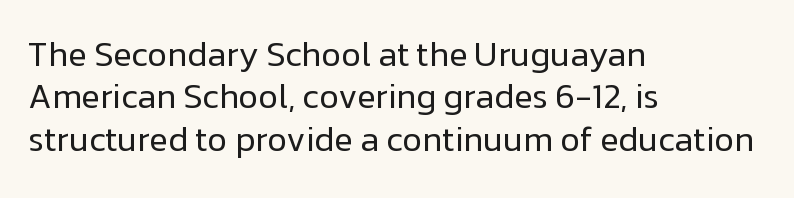
The image shows 34 px regular-weight sans-serif type, upright; set left-aligned, normal line spacing (1.25x), normal letter spacing, not underlined; low stroke contrast and a medium x-height.
